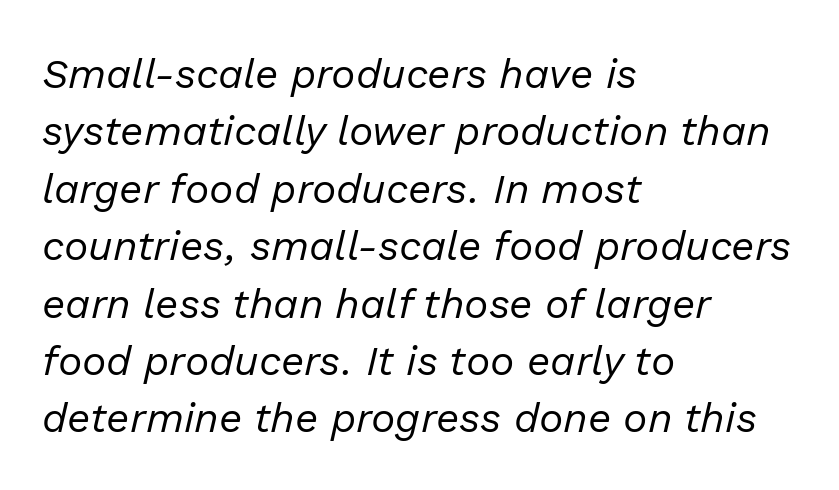
The image shows 41 px regular-weight type, italic (leaning right); set left-aligned, normal line spacing (1.4x), normal letter spacing, not underlined; low stroke contrast and a medium x-height.
